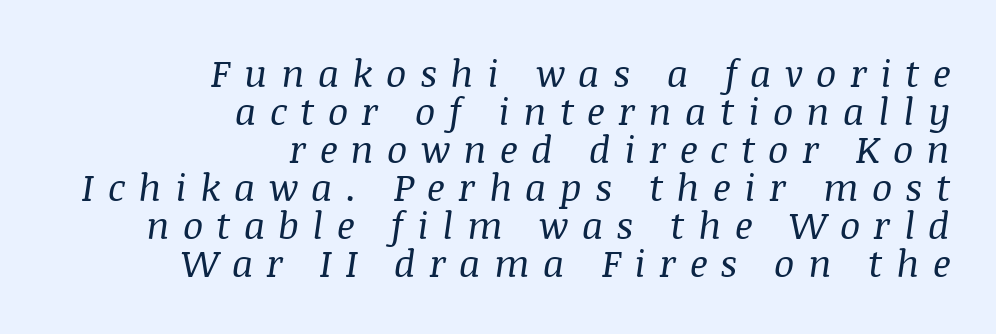
The image shows 38 px regular-weight serif type, italic (leaning right); set right-aligned, tight line spacing (1.0x), unusually wide letter spacing (+0.35 em), not underlined; medium stroke contrast and a large x-height.
